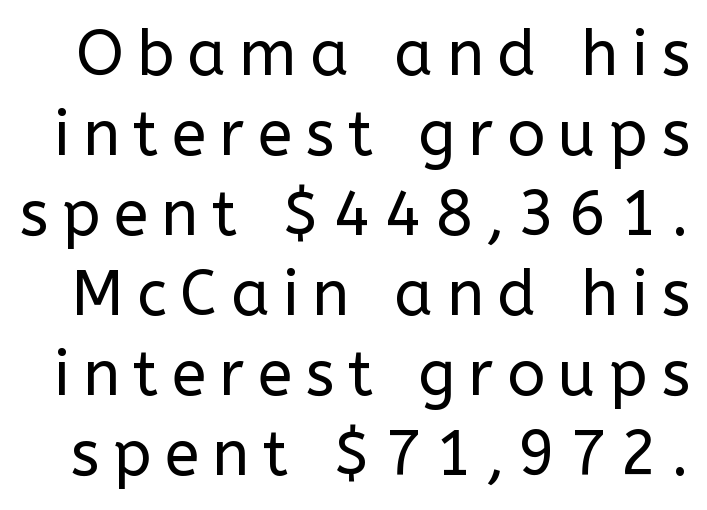
No letter is thick-stroked: the sample isn't bold. This sample uses expanded letter spacing, leaving extra air between glyphs. This is roman type, the default non-slanted kind. Serif or sans? Sans — the stroke terminals are bare. Each row of text sits above clean, open space.
